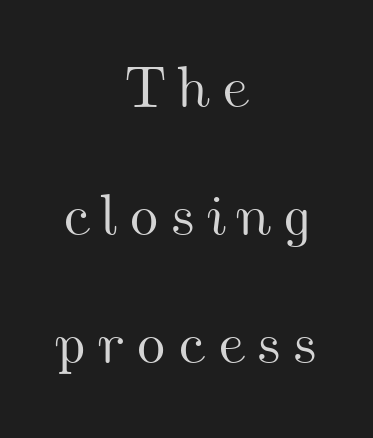
The image shows 58 px wide type; set centered, loose line spacing (2.21x), not underlined; medium stroke contrast and a small x-height.
